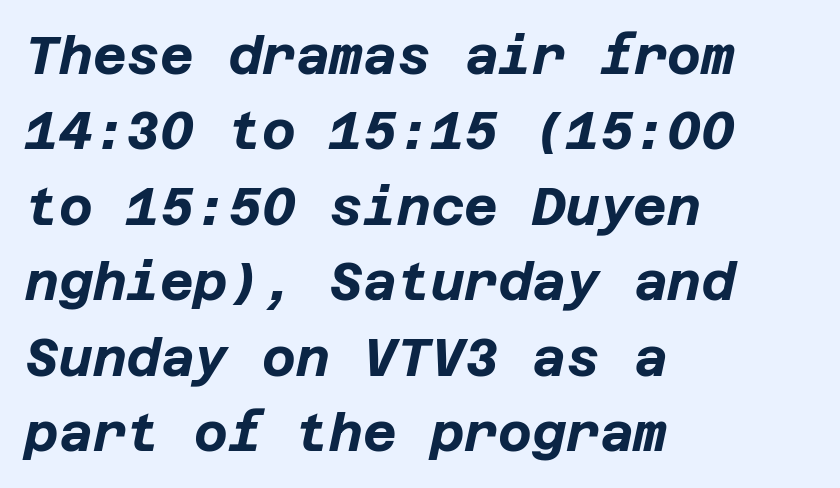
{"italic": "yes", "lean": "right", "slant_degrees": 12, "bold": "yes", "weight": "bold", "width": "normal", "stroke_contrast": "low", "x_height": "large", "underline": "no", "align": "left", "line_spacing": "normal", "line_spacing_ratio": 1.45, "letter_spacing": "normal", "letter_spacing_em": 0.0, "glyph_px": 52}
